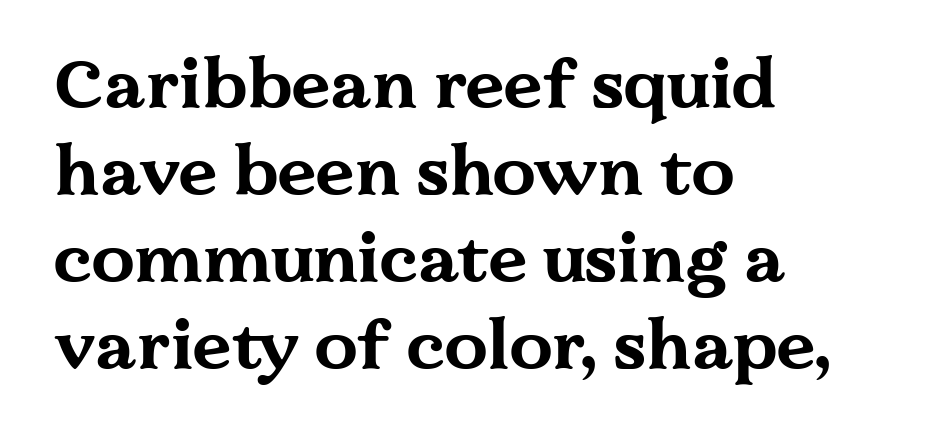
Q: Is the text bold? A: Yes.
Q: Is the text italic (slanted)? A: No, it is upright.
Q: Is the typeface a serif or a sans-serif typeface? A: Serif.
Q: Is the text underlined? A: No.
Q: How is the paragraph aligned? A: Left-aligned.
Q: Is the spacing between letters normal or unusually wide? A: Normal.
Q: Is the spacing between lines tight, normal or loose? A: Normal.
Q: Width (condensed, normal, or wide)? A: Wide.
Q: Stroke contrast? A: Medium.
Q: x-height? A: Medium.
Q: Monospaced? A: No.
